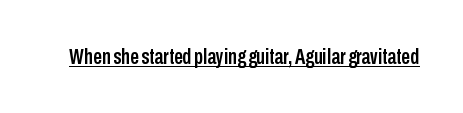
Q: Is the text italic (slanted)? A: No, it is upright.
Q: Is the text underlined? A: Yes.
Q: Is the spacing between letters normal or unusually wide? A: Normal.
